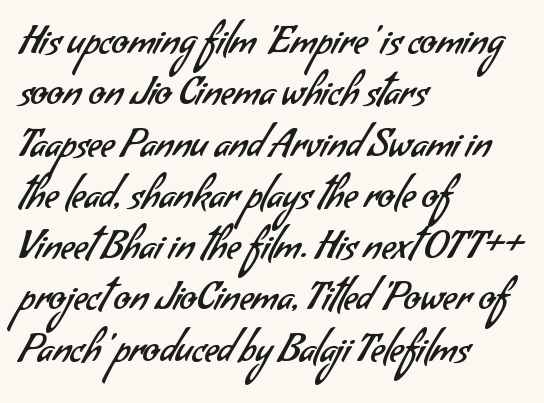
{"serif": "no", "bold": "no", "weight": "regular", "width": "normal", "stroke_contrast": "low", "x_height": "small", "monospaced": "no", "underline": "no", "align": "left", "line_spacing": "normal", "line_spacing_ratio": 1.35, "letter_spacing": "normal", "letter_spacing_em": 0.0, "glyph_px": 38}
